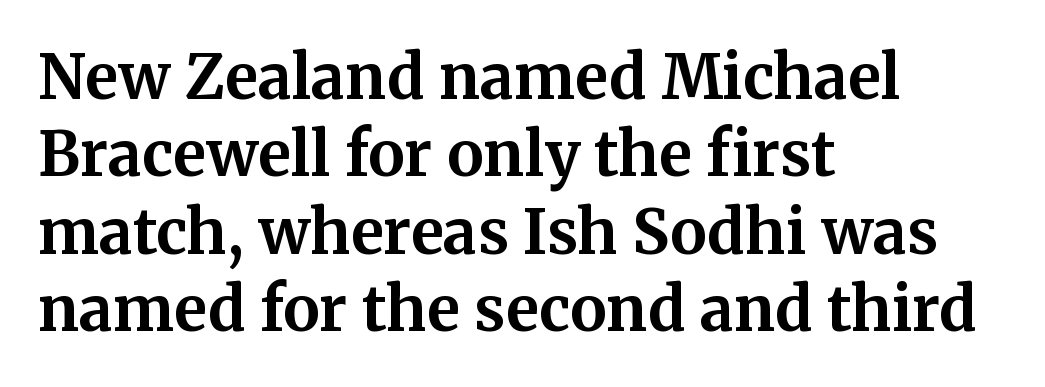
{"serif": "yes", "italic": "no", "bold": "yes", "weight": "bold", "width": "normal", "stroke_contrast": "medium", "x_height": "medium", "monospaced": "no", "underline": "no", "align": "left", "line_spacing": "normal", "line_spacing_ratio": 1.27, "letter_spacing": "normal", "letter_spacing_em": 0.0, "glyph_px": 61}
